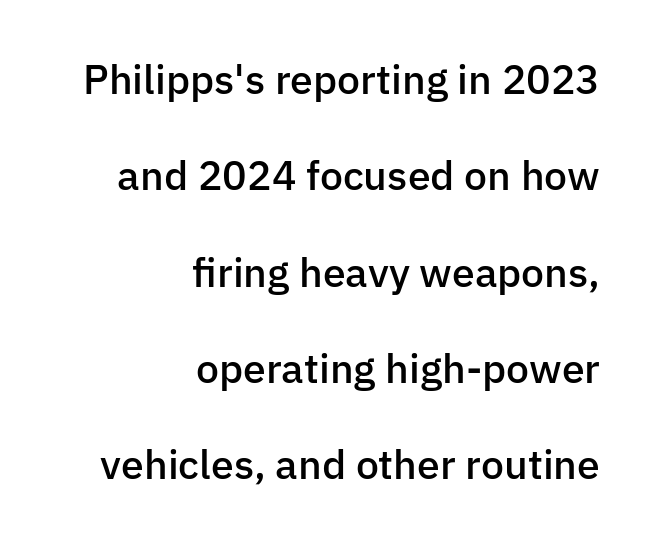
The passage shown stacks its lines with a broad gap. Examine the stroke ends and you'll find no serifs. Casual observation: everything's shoved over to the right. Do the characters align in a grid? No, the font is proportional. The passage shown has conventional tracking throughout. The passage shown is semibold, sitting just below true bold.
